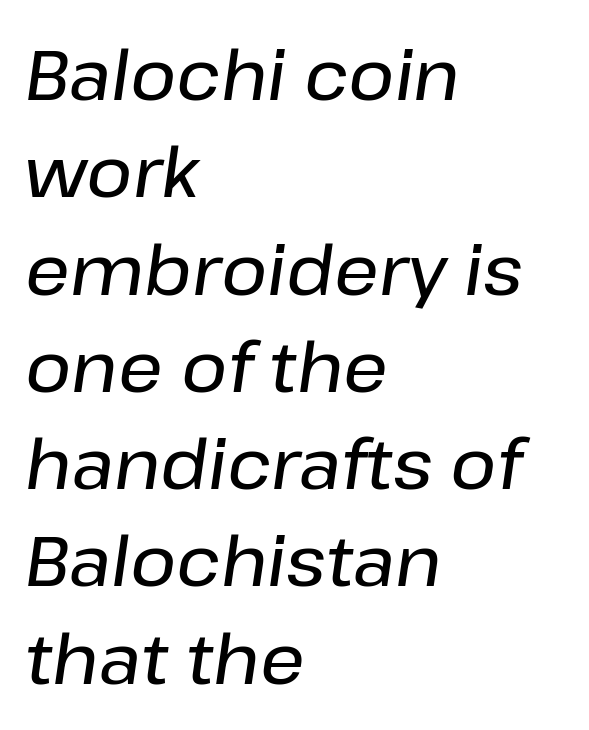
The image shows 70 px text type, italic (leaning right); set left-aligned, normal line spacing (1.39x), normal letter spacing, not underlined; low stroke contrast and a medium x-height.
